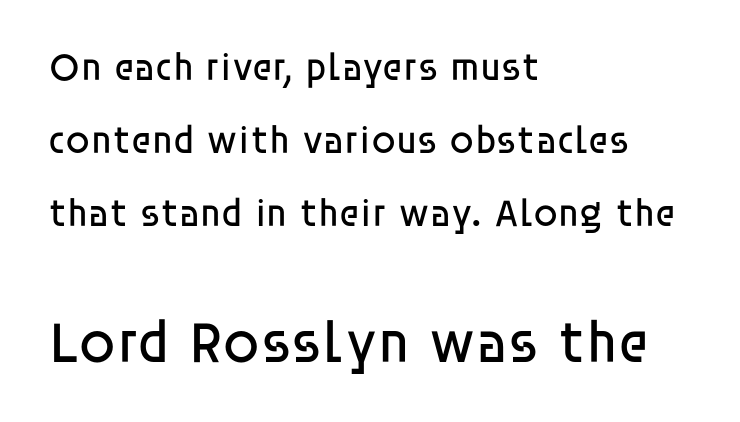
{"serif": "no", "italic": "no", "bold": "no", "weight": "regular", "width": "normal", "stroke_contrast": "low", "x_height": "large", "monospaced": "no", "underline": "no", "align": "left", "line_spacing_ratio": 1.87, "letter_spacing": "normal", "letter_spacing_em": 0.0, "larger_block": "second", "size_ratio": 1.51, "glyph_px": 59}
